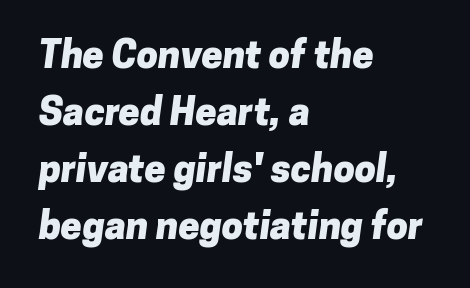
The image shows 38 px heavy sans-serif type; set left-aligned, normal line spacing (1.5x), normal letter spacing, not underlined; low stroke contrast and a medium x-height.
